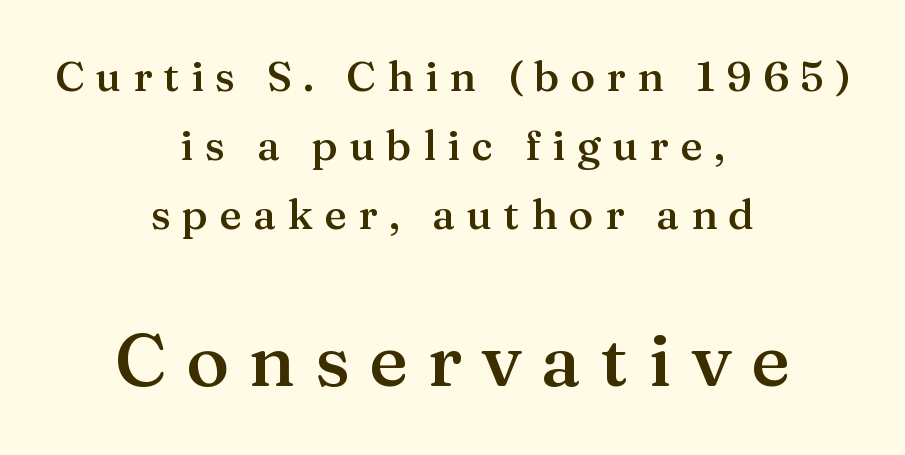
It's the straight-up-and-down kind of type. This rendering widens character spacing well past its baseline value. Yep, those are serifs on the letters. How would I describe the line gaps? Plain and ordinary. A clean baseline with only descenders dipping below it.
